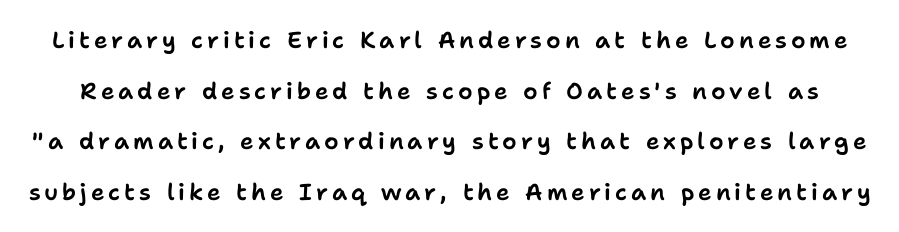
Just letters on the line, the space beneath them empty. Posture: upright roman. This sample trades compactness for vertical openness between lines.
